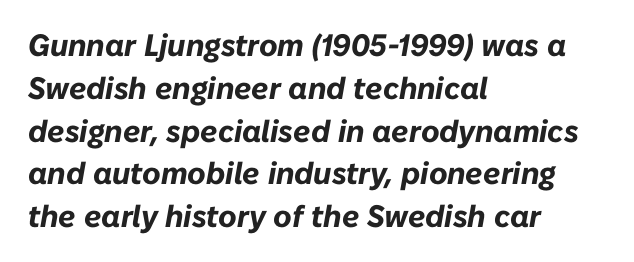
A clean baseline with only descenders dipping below it. The typesetter chose a ragged-right arrangement here. Heft: maximum for text — a bold. Successive baselines arrive at the customary interval. Is this a fixed-width face? No — the glyphs have proportional, varying widths. Yep, that's italic — everything's leaning.
